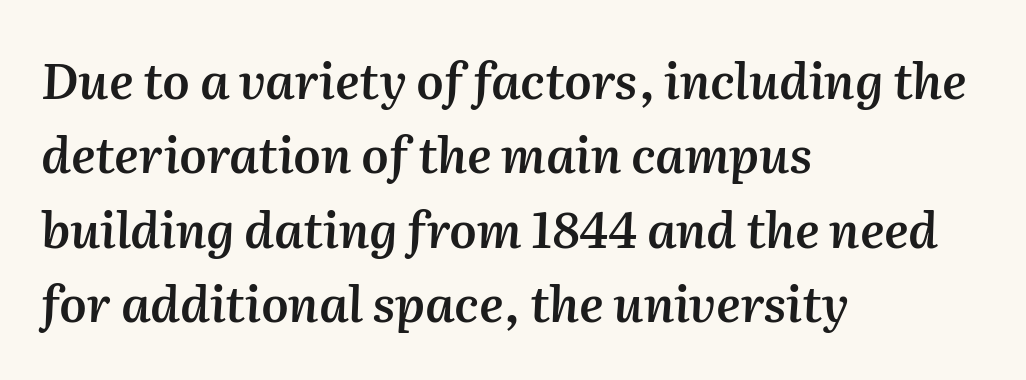
{"italic": "yes", "lean": "right", "slant_degrees": 2, "bold": "semi", "weight": "semibold", "width": "normal", "stroke_contrast": "medium", "x_height": "medium", "monospaced": "no", "underline": "no", "align": "left", "line_spacing": "normal", "line_spacing_ratio": 1.52, "letter_spacing": "normal", "letter_spacing_em": 0.0, "glyph_px": 49}
